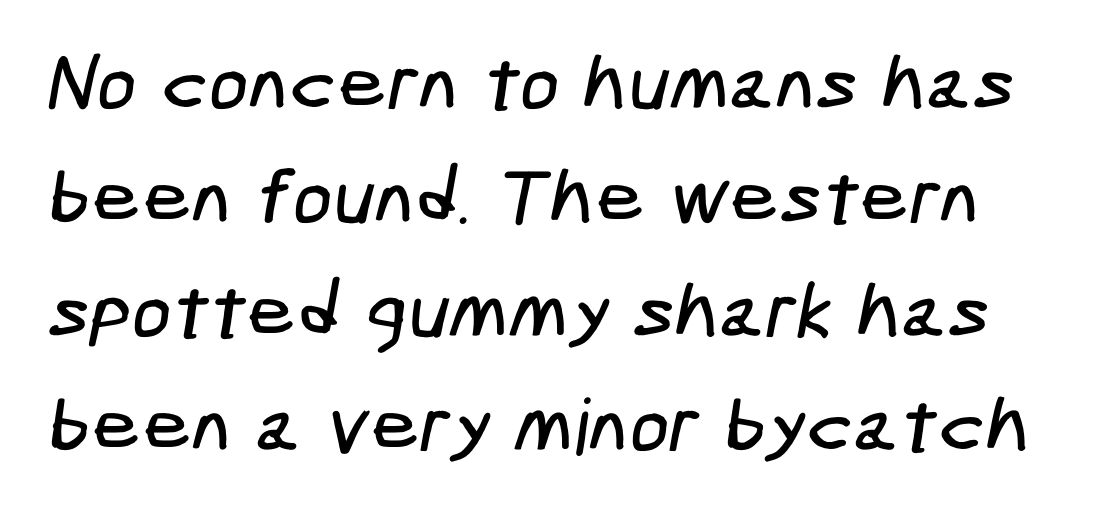
{"serif": "no", "width": "condensed", "stroke_contrast": "low", "x_height": "medium", "underline": "no", "line_spacing": "normal", "line_spacing_ratio": 1.46, "letter_spacing": "normal", "letter_spacing_em": 0.0, "glyph_px": 78}
